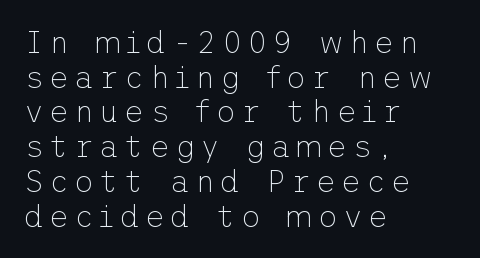
Q: Is the text bold? A: No.
Q: Is the text italic (slanted)? A: No, it is upright.
Q: Is the typeface a serif or a sans-serif typeface? A: Sans-serif.
Q: Is the text underlined? A: No.
Q: How is the paragraph aligned? A: Left-aligned.
Q: Is the spacing between lines tight, normal or loose? A: Tight.
Q: Width (condensed, normal, or wide)? A: Normal.
Q: Stroke contrast? A: Low.
Q: x-height? A: Medium.
